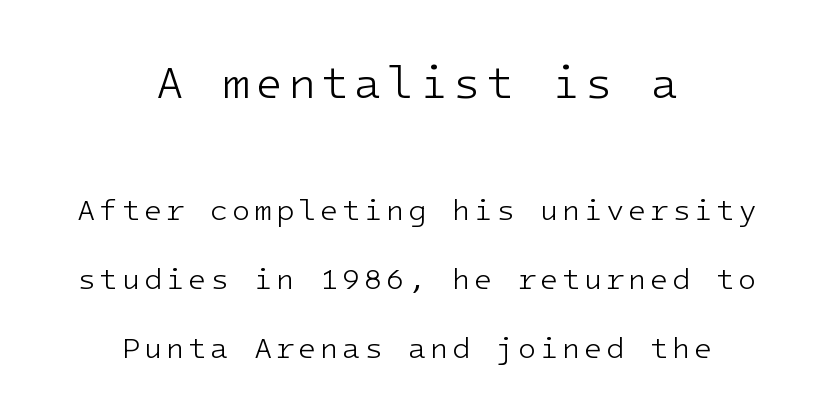
Stroke thickness stays within the range of a standard reading face or lighter. In terms of leading, this rendering errs on the spacious side. Posture: upright roman. Serif or sans? Sans — the stroke terminals are bare. Larger block? The one above; the one below is distinctly smaller. Neither beginnings nor endings align; midpoints do.
